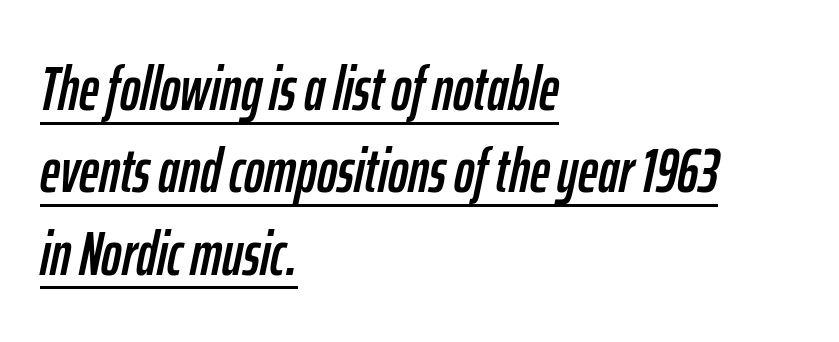
The image shows 61 px condensed type, italic (leaning right); set left-aligned, normal line spacing (1.35x), normal letter spacing, underlined; low stroke contrast and a medium x-height.
